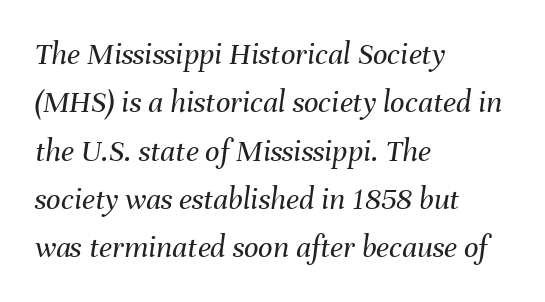
Q: Is the text bold? A: No.
Q: Is the text italic (slanted)? A: Yes, it leans right by about 8 degrees.
Q: Is the text underlined? A: No.
Q: How is the paragraph aligned? A: Left-aligned.
Q: Is the spacing between letters normal or unusually wide? A: Normal.
Q: Is the spacing between lines tight, normal or loose? A: Normal.
Q: Width (condensed, normal, or wide)? A: Normal.
Q: Stroke contrast? A: Medium.
Q: x-height? A: Medium.
Q: Monospaced? A: No.
